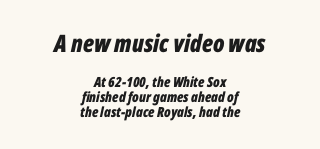
{"italic": "yes", "lean": "right", "slant_degrees": 12, "bold": "yes", "underline": "no", "align": "center", "line_spacing": "tight", "line_spacing_ratio": 1.1, "letter_spacing": "normal", "letter_spacing_em": 0.0, "larger_block": "first", "size_ratio": 1.71, "glyph_px": 24}
